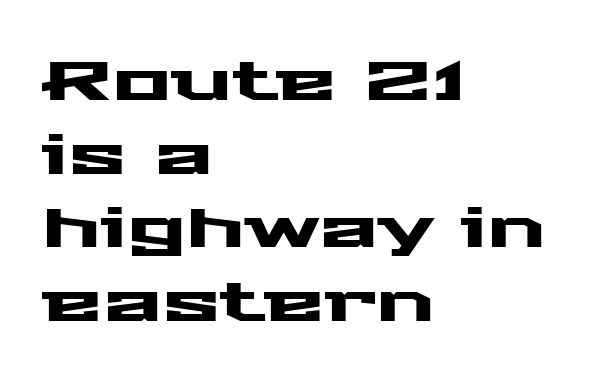
{"serif": "no", "italic": "no", "width": "wide", "stroke_contrast": "medium", "x_height": "medium", "monospaced": "no", "underline": "no", "align": "left", "line_spacing": "normal", "line_spacing_ratio": 1.34, "letter_spacing": "normal", "letter_spacing_em": 0.0, "glyph_px": 55}
